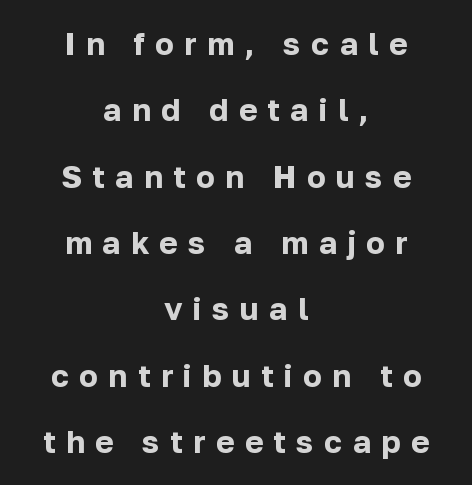
{"serif": "no", "italic": "no", "bold": "yes", "weight": "bold", "width": "normal", "stroke_contrast": "low", "x_height": "medium", "monospaced": "no", "underline": "no", "align": "center", "line_spacing": "loose", "line_spacing_ratio": 2.14, "letter_spacing": "wide", "letter_spacing_em": 0.34, "glyph_px": 31}
